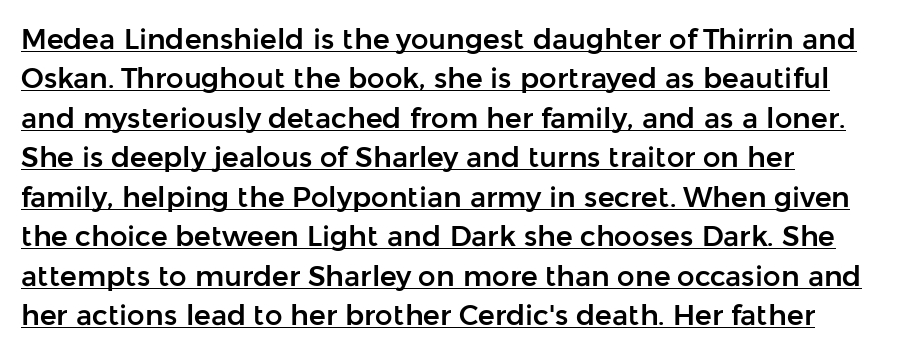
The font's upright variant was chosen for this text. To sum up the face: it is a sans, with no serifs. You could not count columns in this text — the font is proportionally spaced. The gaps between neighbouring characters are ordinary and unremarkable. A classic flush-left, rag-right setting is used for this passage. The space between consecutive lines is moderate.
